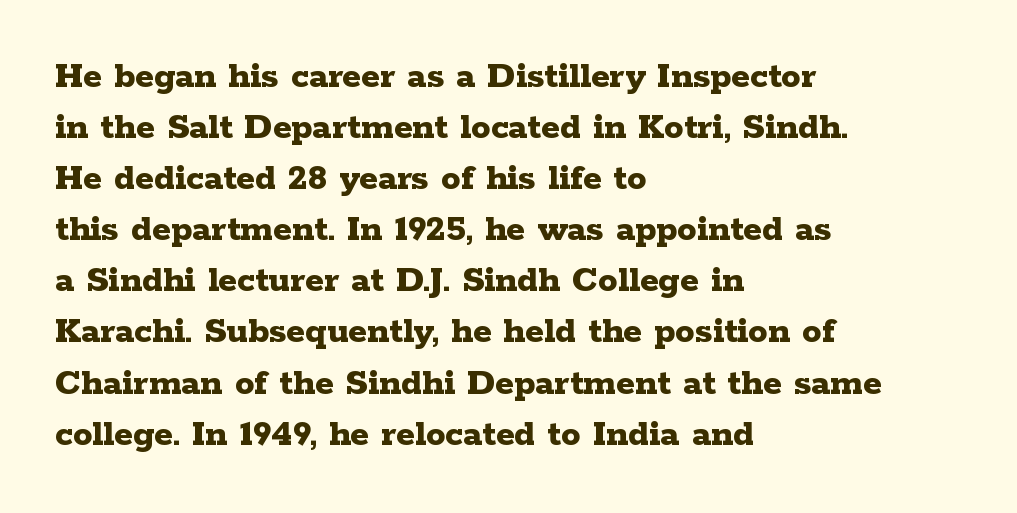
The designer left line spacing at the default. This sample uses plain, unmodified letter spacing. Look at the bottom of the vertical strokes: they flare into serifs here. Each glyph is drawn with heavy, bold strokes. Words float on clear page, feet unadorned.
